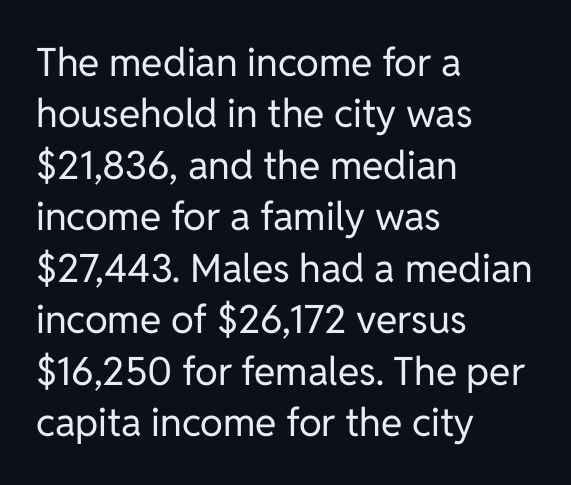
This sample uses plain, unmodified letter spacing. If you drew a ruler down the left edge, every line would touch it. Think of a printed novel: that variable character pitch is what you see here. No extra ink here — the face is not bold.
